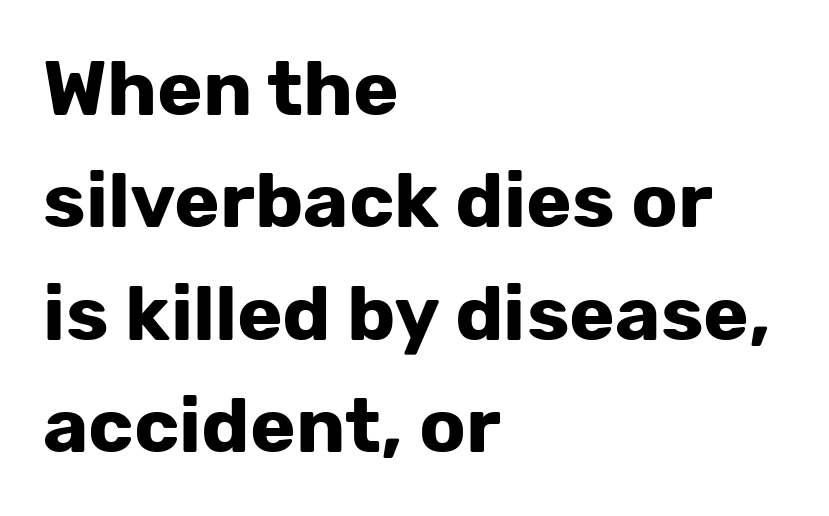
The image shows 77 px bold sans-serif type, upright; set left-aligned, normal line spacing (1.46x), normal letter spacing, not underlined; low stroke contrast and a medium x-height.
